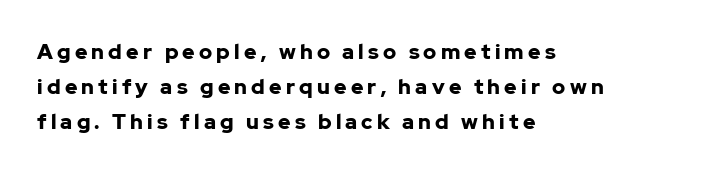
Inter-character spacing is expanded well beyond the font's built-in metrics. Chunky letters — that's bold for sure. Vertically, the passage feels balanced, rows spaced as you'd expect. Reading down the block, your eye returns to a fixed left position each line.
